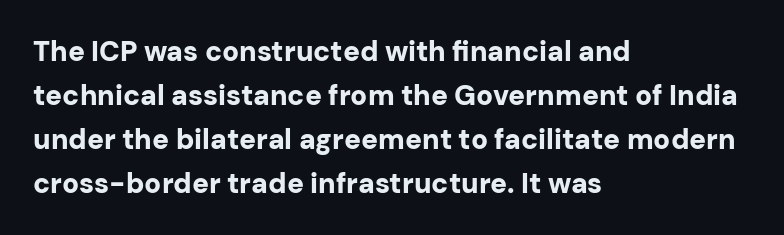
The image shows 28 px bold sans-serif type, upright; set left-aligned, normal line spacing (1.57x), normal letter spacing, not underlined; low stroke contrast and a medium x-height.
